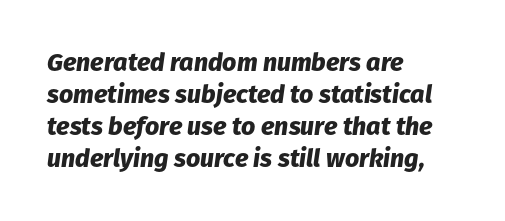
The image shows 25 px bold type, italic (leaning right); set left-aligned, normal line spacing (1.28x), normal letter spacing, not underlined.
